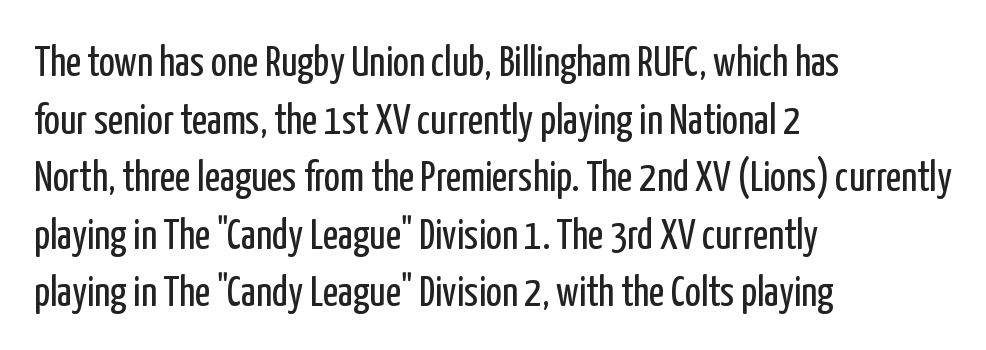
Q: Is the text bold? A: No.
Q: Is the text italic (slanted)? A: No, it is upright.
Q: Is the typeface a serif or a sans-serif typeface? A: Sans-serif.
Q: Is the text underlined? A: No.
Q: How is the paragraph aligned? A: Left-aligned.
Q: Is the spacing between letters normal or unusually wide? A: Normal.
Q: Is the spacing between lines tight, normal or loose? A: Normal.
Q: Width (condensed, normal, or wide)? A: Condensed.
Q: Stroke contrast? A: Low.
Q: x-height? A: Medium.
Q: Monospaced? A: No.
